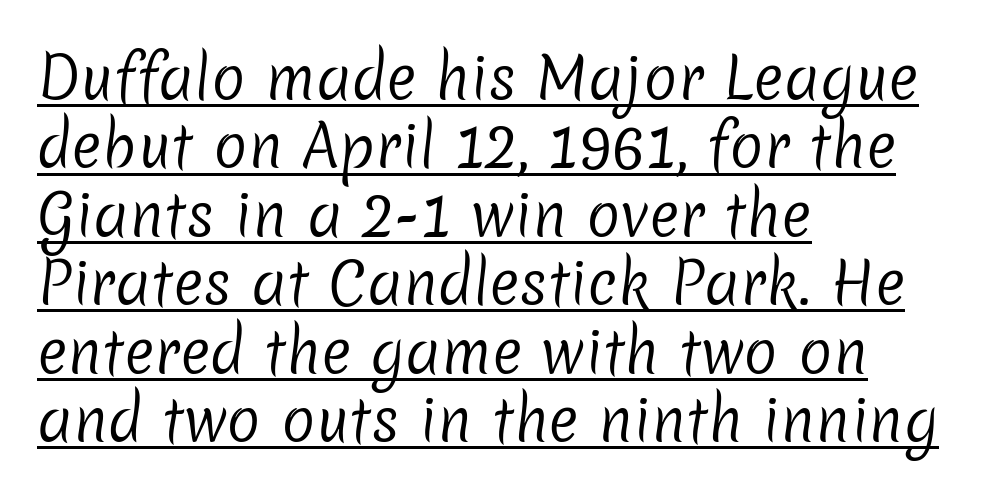
The image shows 57 px regular-weight sans-serif type; set left-aligned, line spacing 1.2x, normal letter spacing, underlined; low stroke contrast and a medium x-height.
